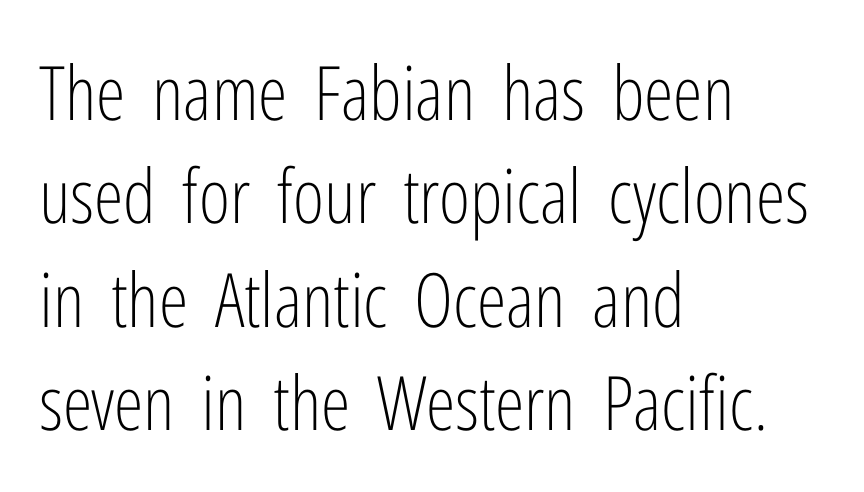
The image shows 75 px light, condensed sans-serif type, upright; set left-aligned, normal line spacing (1.38x), normal letter spacing, not underlined; low stroke contrast and a medium x-height.
